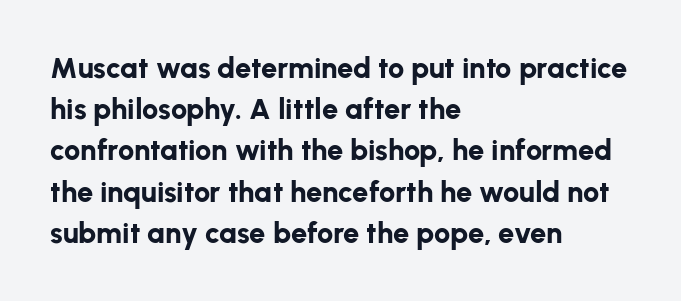
Reading down the block, your eye returns to a fixed left position each line. Evenly set lines give the paragraph a standard silhouette. The typography opts for an upright posture over an oblique one. Nothing unusual about the tracking: characters are spaced as the font intends. Rule under the text: the space is simply empty.
